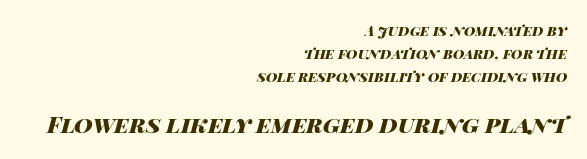
These lines stack with their right ends in a neat column. Here the second block reads like a headline and the first like body copy. Heavy-handed strokes throughout: this text is bold. Each row of text sits above clean, open space. Italic: yes, the glyphs are oblique. Look at the tracking — it's just the regular setting, nothing added.
